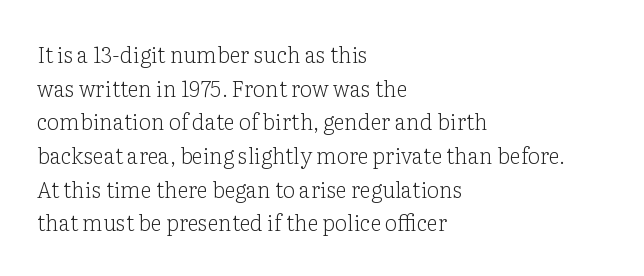
Q: Is the text bold? A: No.
Q: Is the text italic (slanted)? A: No, it is upright.
Q: Is the text underlined? A: No.
Q: How is the paragraph aligned? A: Left-aligned.
Q: Is the spacing between letters normal or unusually wide? A: Normal.
Q: Is the spacing between lines tight, normal or loose? A: Normal.
